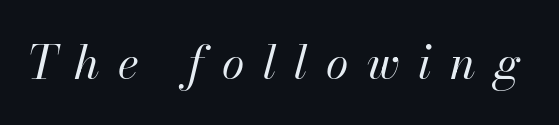
The image shows 46 px regular-weight type, italic (leaning right); set unusually wide letter spacing (+0.4 em), not underlined; high stroke contrast and a small x-height.
